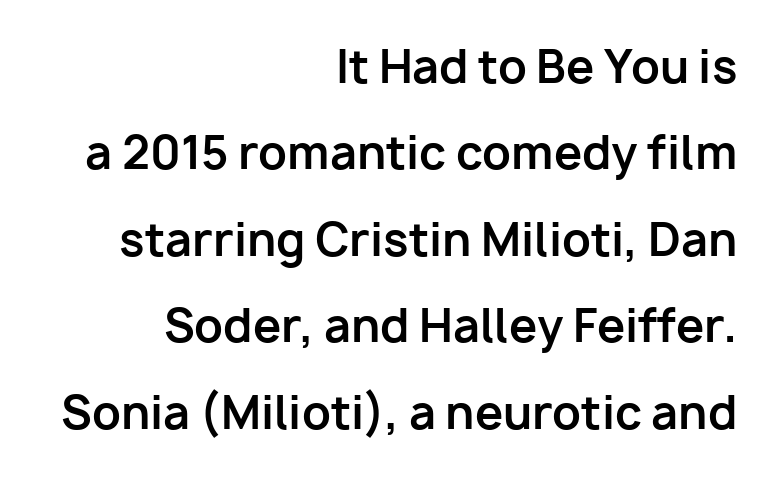
The image shows 45 px bold sans-serif type, upright; set right-aligned, loose line spacing (1.92x), normal letter spacing, not underlined; low stroke contrast and a medium x-height.
